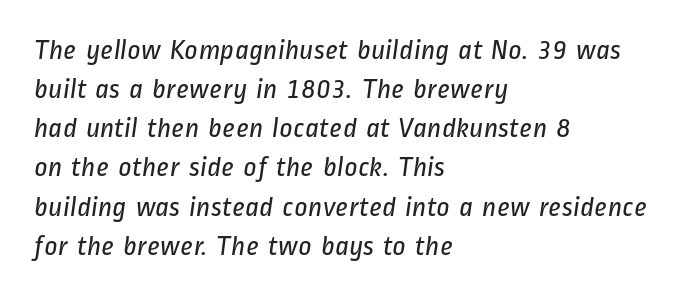
The image shows 29 px regular-weight, condensed sans-serif type; set left-aligned, normal line spacing (1.35x), normal letter spacing, not underlined; low stroke contrast and a medium x-height.
